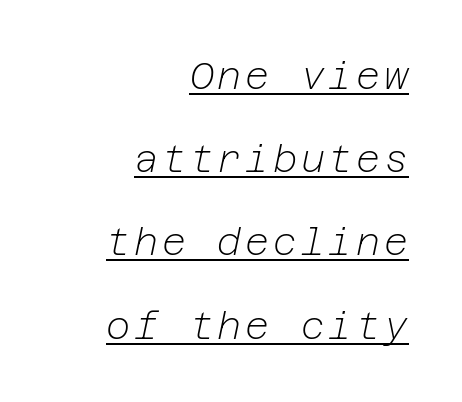
{"italic": "yes", "lean": "right", "slant_degrees": 12, "bold": "no", "weight": "light", "width": "normal", "stroke_contrast": "low", "x_height": "medium", "underline": "yes", "align": "right", "line_spacing": "loose", "line_spacing_ratio": 2.25, "glyph_px": 37}
